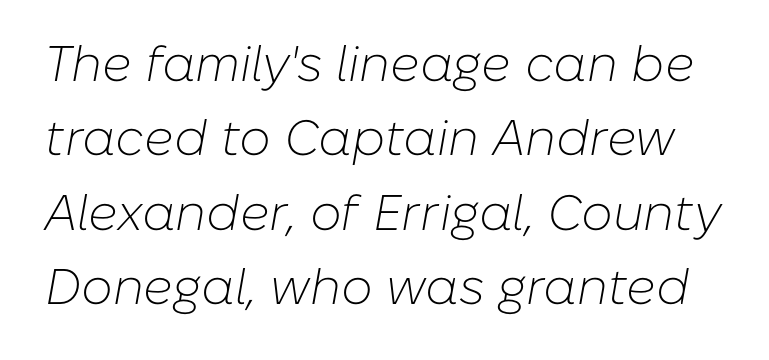
Q: Is the text bold? A: No.
Q: Is the text italic (slanted)? A: Yes, it leans right by about 10 degrees.
Q: Is the text underlined? A: No.
Q: Is the spacing between letters normal or unusually wide? A: Normal.
Q: Is the spacing between lines tight, normal or loose? A: Normal.
Q: Width (condensed, normal, or wide)? A: Normal.
Q: Stroke contrast? A: Low.
Q: x-height? A: Medium.
Q: Monospaced? A: No.
